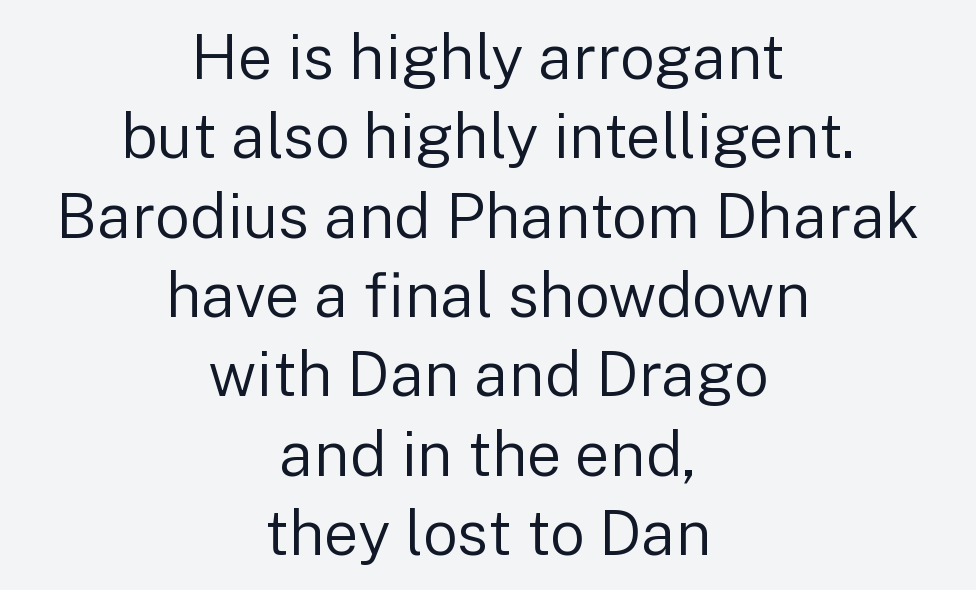
Q: Is the text bold? A: No.
Q: Is the text italic (slanted)? A: No, it is upright.
Q: Is the typeface a serif or a sans-serif typeface? A: Sans-serif.
Q: Is the text underlined? A: No.
Q: How is the paragraph aligned? A: Centered.
Q: Is the spacing between letters normal or unusually wide? A: Normal.
Q: Is the spacing between lines tight, normal or loose? A: Normal.
Q: Width (condensed, normal, or wide)? A: Normal.
Q: Stroke contrast? A: Low.
Q: x-height? A: Medium.
Q: Monospaced? A: No.
